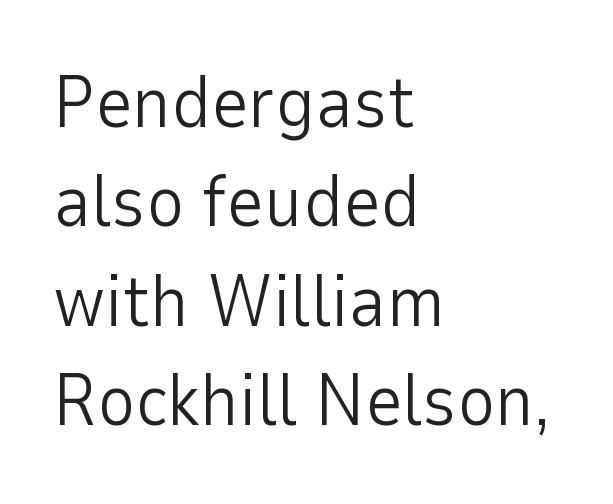
{"serif": "no", "italic": "no", "bold": "no", "weight": "light", "width": "normal", "stroke_contrast": "low", "x_height": "medium", "monospaced": "no", "underline": "no", "align": "left", "line_spacing": "normal", "line_spacing_ratio": 1.36, "letter_spacing": "normal", "letter_spacing_em": 0.0, "glyph_px": 73}
